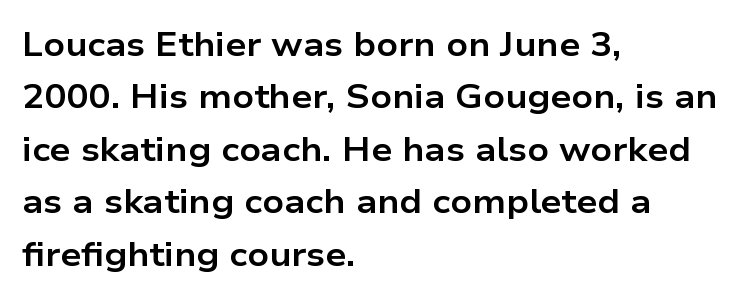
{"serif": "no", "italic": "no", "bold": "yes", "weight": "bold", "width": "wide", "stroke_contrast": "low", "x_height": "medium", "monospaced": "no", "underline": "no", "align": "left", "line_spacing": "normal", "line_spacing_ratio": 1.59, "letter_spacing": "normal", "letter_spacing_em": 0.0, "glyph_px": 33}
